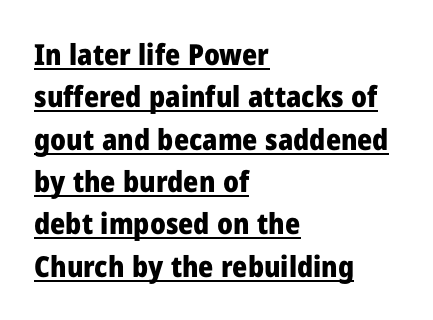
Designer's note — italics off, roman on. Which margin do the lines hug? The left one — the right edge is uneven. Its strokes are broad and dark, the hallmark of bold type. You could not count columns in this text — the font is proportionally spaced. Grotesque or geometric, the face here clearly has no serifs. The rendering keeps characters at their native spacing.
